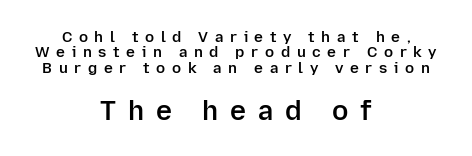
Q: Is the text bold? A: Semi-bold.
Q: Is the text italic (slanted)? A: No, it is upright.
Q: Is the text underlined? A: No.
Q: How is the paragraph aligned? A: Centered.
Q: Is the spacing between letters normal or unusually wide? A: Unusually wide.
Q: Is the spacing between lines tight, normal or loose? A: Tight.
Q: Which block of text is set in a larger size, the first (top) or the second (bottom)? A: The second (bottom) one.
